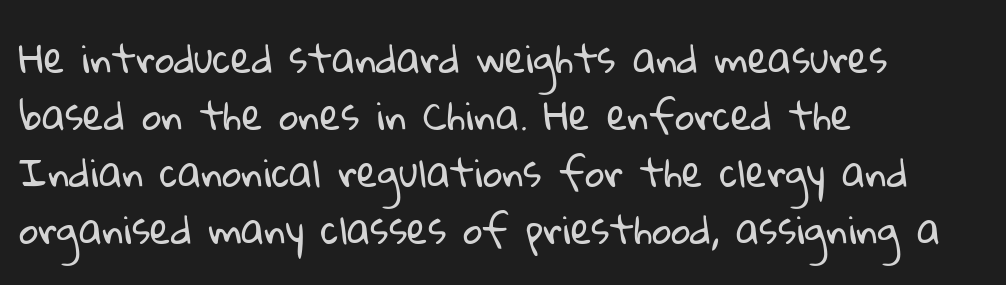
The image shows 38 px regular-weight sans-serif type; set left-aligned, normal line spacing (1.5x), normal letter spacing, not underlined; low stroke contrast and a medium x-height.
